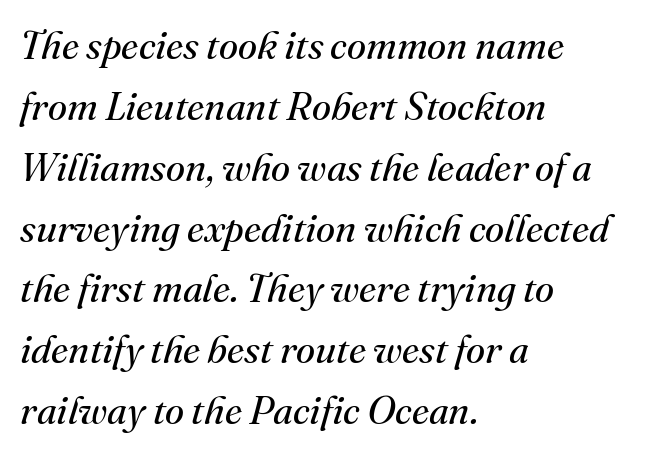
Q: Is the text bold? A: No.
Q: Is the text italic (slanted)? A: Yes, it leans right by about 16 degrees.
Q: Is the typeface a serif or a sans-serif typeface? A: Serif.
Q: Is the text underlined? A: No.
Q: How is the paragraph aligned? A: Left-aligned.
Q: Is the spacing between letters normal or unusually wide? A: Normal.
Q: Is the spacing between lines tight, normal or loose? A: Normal.
Q: Width (condensed, normal, or wide)? A: Normal.
Q: Stroke contrast? A: Medium.
Q: x-height? A: Small.
Q: Monospaced? A: No.
